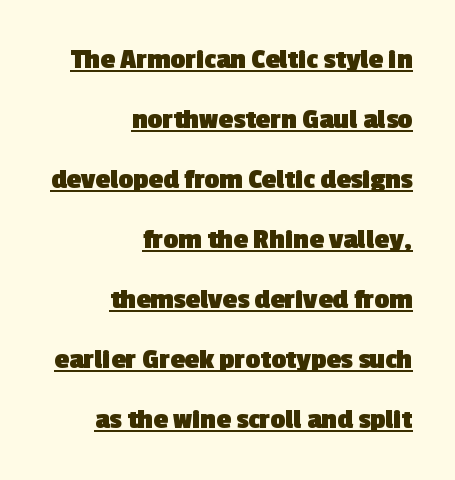
The words here are underlined. Baseline-to-baseline distance is far greater than the letter height. Stroke terminals: plain, sans-serif. As a designer I'd log this as weight 700, bold. Short and long lines alike share a common ending point at right. The line texture is even and compact thanks to regular tracking.
